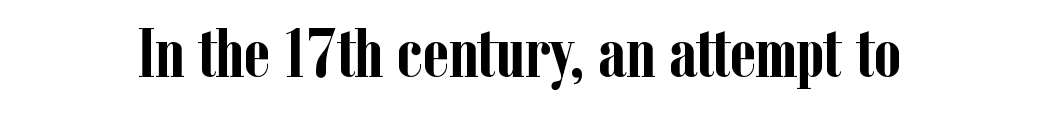
Q: Is the text bold? A: Yes.
Q: Is the text italic (slanted)? A: No, it is upright.
Q: Is the typeface a serif or a sans-serif typeface? A: Serif.
Q: Is the text underlined? A: No.
Q: Is the spacing between letters normal or unusually wide? A: Normal.
Q: Width (condensed, normal, or wide)? A: Condensed.
Q: Stroke contrast? A: Low.
Q: x-height? A: Medium.
Q: Monospaced? A: No.
